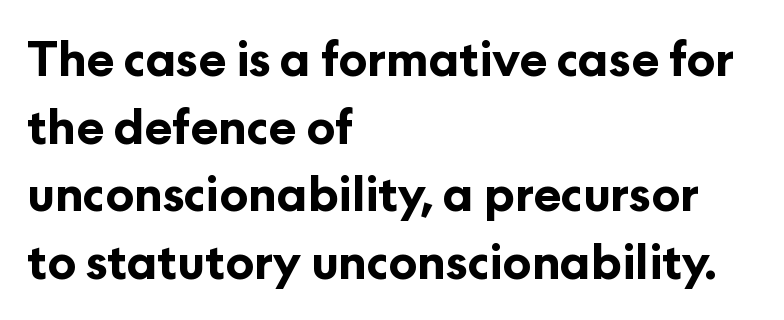
The letters advance in unequal steps, a hallmark of proportional type. Rows of type keep a routine distance in the vertical direction. As a designer I'd log this as weight 700, bold. Compared with a centered layout, this one pins lines to the left instead. The type is set solid horizontally, with unmodified tracking.
